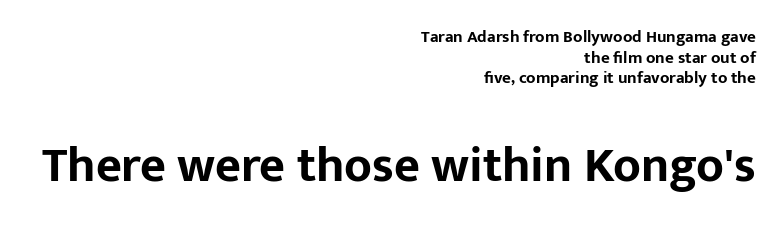
{"serif": "no", "italic": "no", "bold": "yes", "weight": "bold", "width": "normal", "stroke_contrast": "low", "x_height": "medium", "monospaced": "no", "underline": "no", "align": "right", "line_spacing_ratio": 1.22, "letter_spacing": "normal", "letter_spacing_em": 0.0, "larger_block": "second", "size_ratio": 2.94, "glyph_px": 50}
